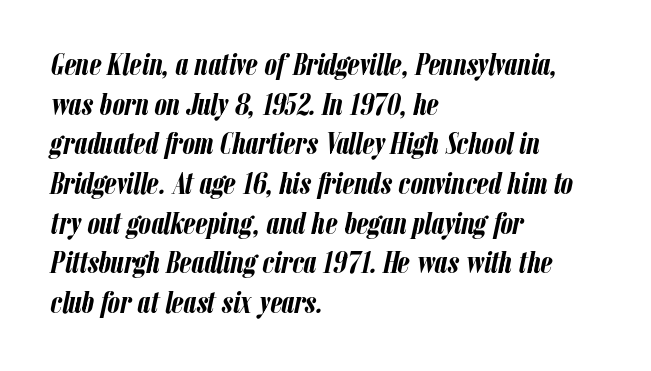
{"italic": "yes", "lean": "right", "slant_degrees": 12, "bold": "yes", "weight": "semibold", "width": "condensed", "stroke_contrast": "low", "x_height": "medium", "monospaced": "no", "underline": "no", "align": "left", "line_spacing": "normal", "line_spacing_ratio": 1.28, "letter_spacing": "normal", "letter_spacing_em": 0.0, "glyph_px": 31}
